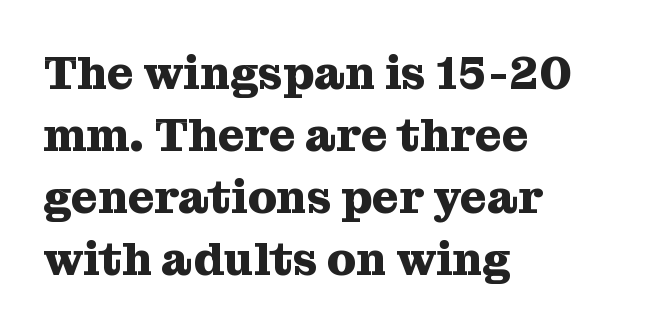
Q: Is the text bold? A: Yes.
Q: Is the text italic (slanted)? A: No, it is upright.
Q: Is the typeface a serif or a sans-serif typeface? A: Serif.
Q: Is the text underlined? A: No.
Q: How is the paragraph aligned? A: Left-aligned.
Q: Is the spacing between letters normal or unusually wide? A: Normal.
Q: Is the spacing between lines tight, normal or loose? A: Normal.
Q: Width (condensed, normal, or wide)? A: Normal.
Q: Stroke contrast? A: Medium.
Q: x-height? A: Medium.
Q: Monospaced? A: No.
